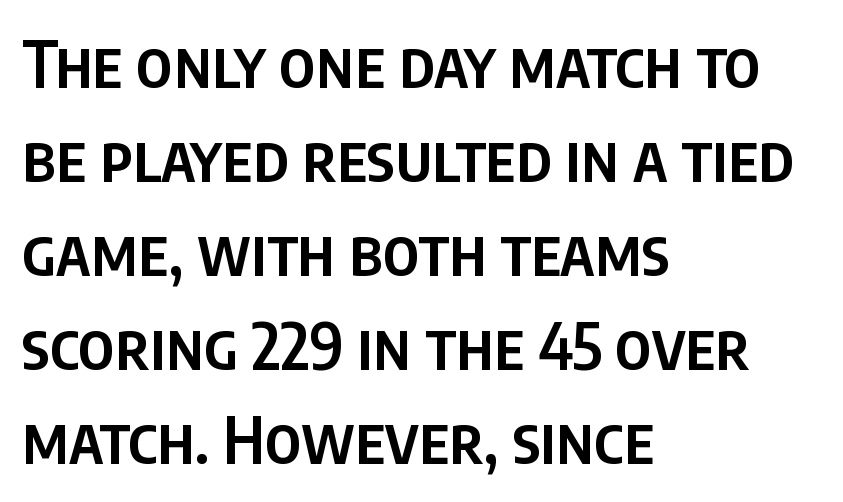
{"serif": "no", "italic": "no", "bold": "semi", "weight": "semibold", "width": "condensed", "stroke_contrast": "low", "x_height": "large", "monospaced": "no", "underline": "no", "align": "left", "line_spacing": "normal", "line_spacing_ratio": 1.47, "letter_spacing": "normal", "letter_spacing_em": 0.0, "glyph_px": 64}
